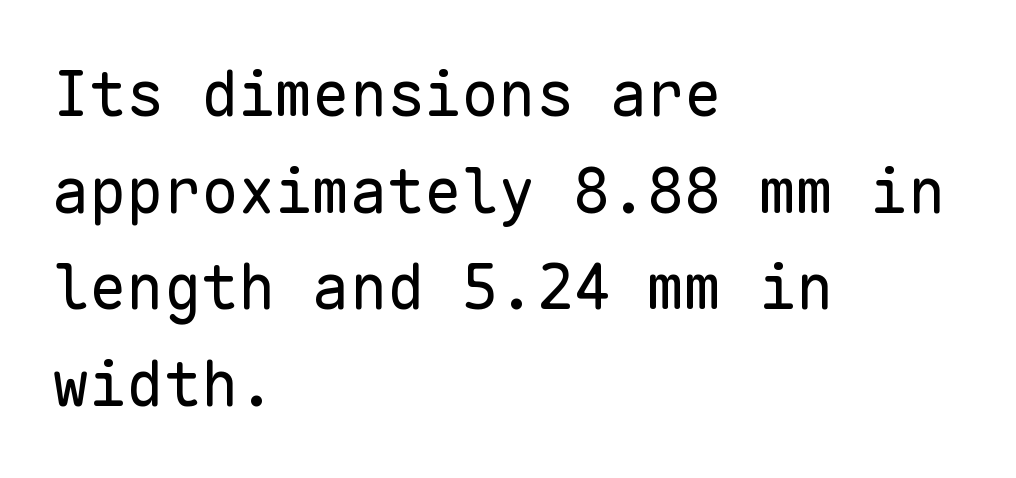
{"serif": "no", "italic": "no", "bold": "no", "weight": "regular", "width": "normal", "stroke_contrast": "low", "x_height": "medium", "monospaced": "yes", "underline": "no", "align": "left", "line_spacing": "normal", "line_spacing_ratio": 1.56, "letter_spacing": "normal", "letter_spacing_em": 0.0, "glyph_px": 62}
